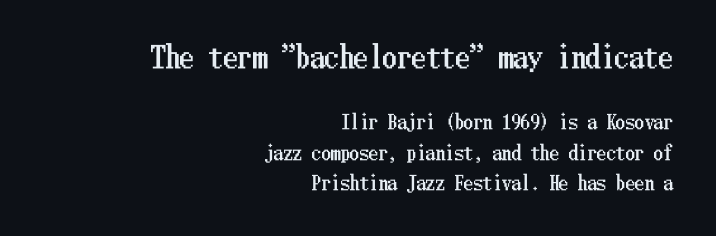
{"italic": "no", "width": "condensed", "stroke_contrast": "low", "x_height": "medium", "underline": "no", "align": "right", "line_spacing": "normal", "line_spacing_ratio": 1.59, "letter_spacing": "normal", "letter_spacing_em": 0.0, "larger_block": "first", "size_ratio": 1.53, "glyph_px": 29}
